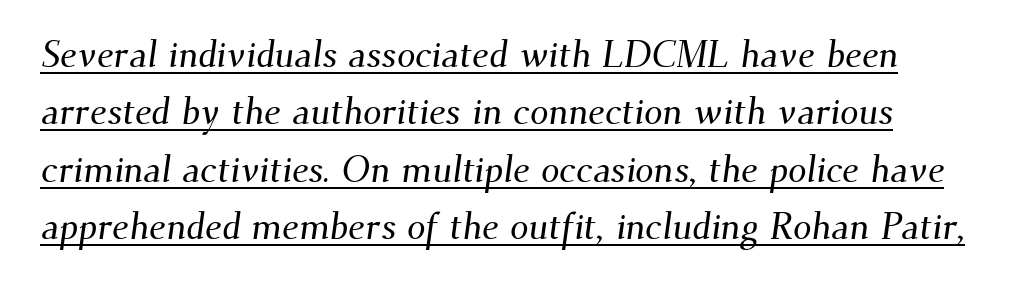
{"serif": "yes", "width": "normal", "stroke_contrast": "medium", "x_height": "small", "monospaced": "no", "underline": "yes", "line_spacing": "normal", "line_spacing_ratio": 1.55, "letter_spacing": "normal", "letter_spacing_em": 0.0, "glyph_px": 37}
